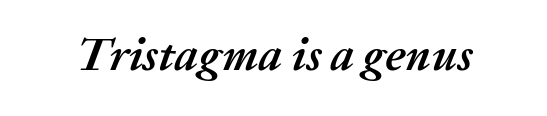
Do the characters align in a grid? No, the font is proportional. The letters are slanted; this is an italic face. A full-strength bold gives these letters their thick strokes. Compared with typical body copy, the letter spacing here is the same. Any mark beneath the type? The region is blank.
